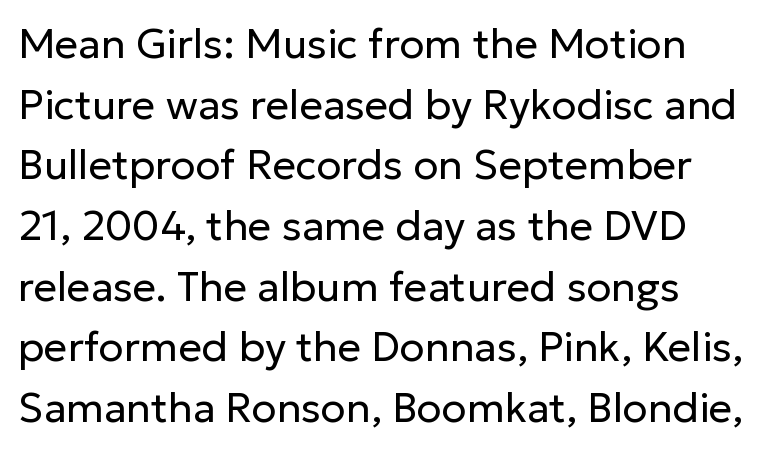
Has an underline been added? It has not. Does the copy run flush right? No — it runs flush left. Do the characters align in a grid? No, the font is proportional. The gaps between neighbouring characters are ordinary and unremarkable. Unlike italic type, these characters show no tilt at all. Think standard paragraph weight, or any step lighter than that.
